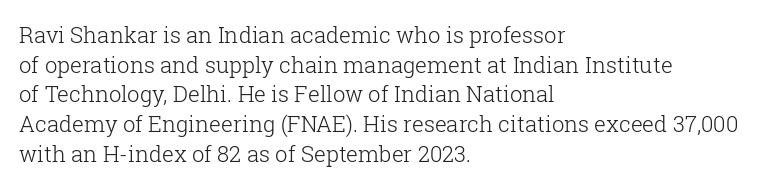
{"italic": "no", "bold": "no", "underline": "no", "align": "left", "line_spacing": "normal", "line_spacing_ratio": 1.35, "letter_spacing": "normal", "letter_spacing_em": 0.0, "glyph_px": 22}
